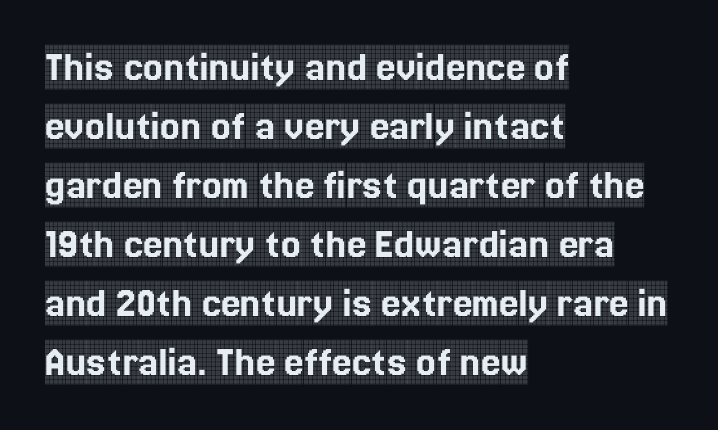
The image shows 44 px condensed serif type, upright; set left-aligned, normal line spacing (1.34x), normal letter spacing, not underlined; a large x-height.
